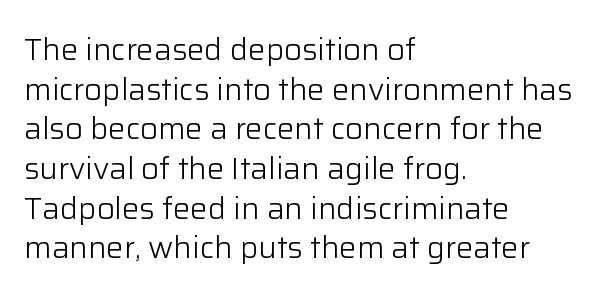
Unbolded letterforms with no extra heft. Each line starts at the same left margin while the right side varies. Line spacing here is normal. Stroke terminals: plain, sans-serif.
